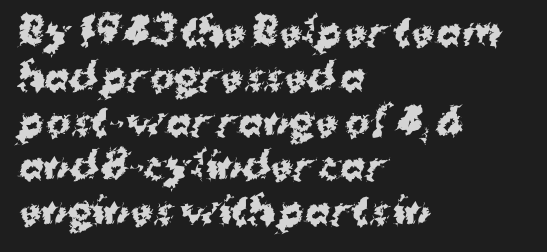
Q: Is the text bold? A: Yes.
Q: Is the text italic (slanted)? A: Yes.
Q: Is the typeface a serif or a sans-serif typeface? A: Sans-serif.
Q: Is the text underlined? A: No.
Q: How is the paragraph aligned? A: Left-aligned.
Q: Is the spacing between letters normal or unusually wide? A: Normal.
Q: Width (condensed, normal, or wide)? A: Normal.
Q: Stroke contrast? A: Medium.
Q: x-height? A: Medium.
Q: Monospaced? A: No.
